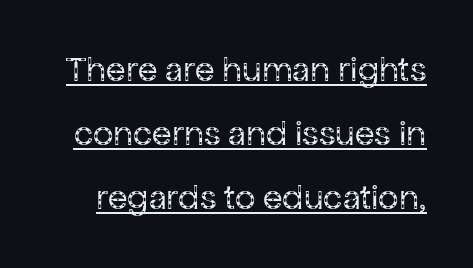
Q: Is the text bold? A: No.
Q: Is the text italic (slanted)? A: No, it is upright.
Q: Is the typeface a serif or a sans-serif typeface? A: Sans-serif.
Q: Is the text underlined? A: Yes.
Q: Is the spacing between letters normal or unusually wide? A: Normal.
Q: Width (condensed, normal, or wide)? A: Normal.
Q: Stroke contrast? A: Low.
Q: x-height? A: Medium.
Q: Monospaced? A: No.
